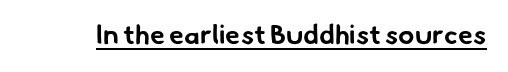
Q: Is the text bold? A: Yes.
Q: Is the text underlined? A: Yes.
Q: Is the spacing between letters normal or unusually wide? A: Normal.
